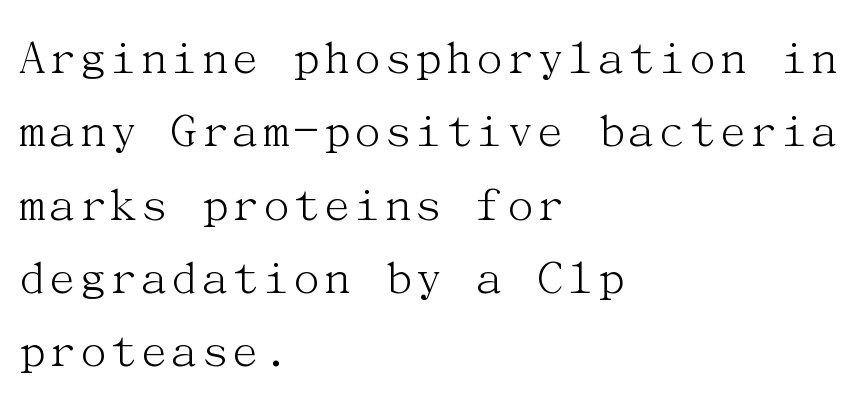
Examine the stroke ends and you'll spot serifs. The weight would be labelled regular, book, light, or lighter still. Evenly set lines give the paragraph a standard silhouette. In terms of posture, this sample is upright.
